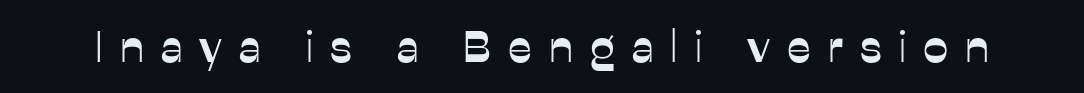
The image shows 45 px sans-serif type, upright; set unusually wide letter spacing (+0.38 em), not underlined; low stroke contrast and a medium x-height.
